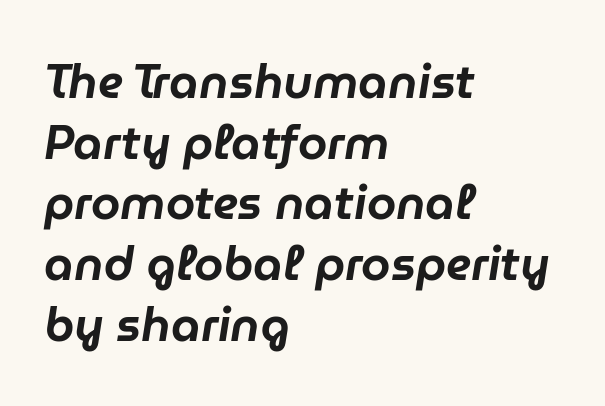
{"italic": "yes", "lean": "right", "slant_degrees": 9, "width": "normal", "stroke_contrast": "low", "x_height": "medium", "monospaced": "no", "underline": "no", "align": "left", "line_spacing": "normal", "line_spacing_ratio": 1.29, "letter_spacing": "normal", "letter_spacing_em": 0.0, "glyph_px": 47}
